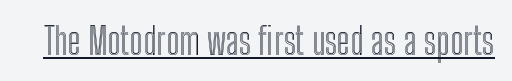
Q: Is the text italic (slanted)? A: No, it is upright.
Q: Is the text underlined? A: Yes.
Q: Is the spacing between letters normal or unusually wide? A: Normal.
Q: Width (condensed, normal, or wide)? A: Condensed.
Q: x-height? A: Medium.
Q: Monospaced? A: No.
